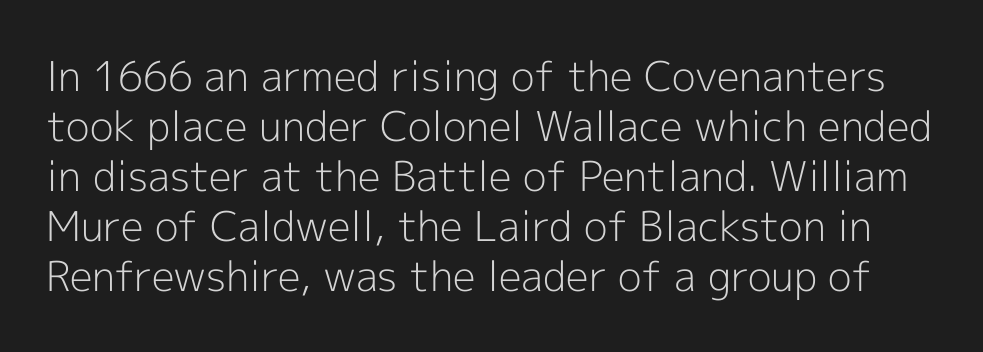
Q: Is the text bold? A: No.
Q: Is the text italic (slanted)? A: No, it is upright.
Q: Is the typeface a serif or a sans-serif typeface? A: Sans-serif.
Q: Is the text underlined? A: No.
Q: Is the spacing between letters normal or unusually wide? A: Normal.
Q: Width (condensed, normal, or wide)? A: Normal.
Q: x-height? A: Medium.
Q: Monospaced? A: No.
